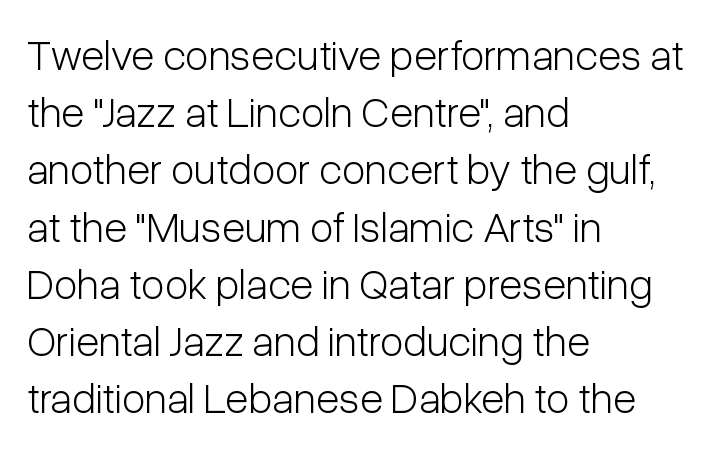
The letterforms sit at book weight or below. Clear beneath every line of the passage. Notice how the stems are strictly vertical — no italics here. Is there much room between lines? A standard amount, neither cramped nor airy. The tracking reads as untouched default to a designer's eye. The designer went with a sans here, leaving each stem footless.
